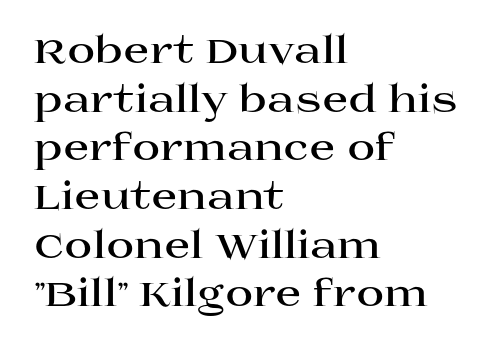
The image shows 38 px bold, wide serif type, upright; set left-aligned, normal line spacing (1.28x), normal letter spacing, not underlined; high stroke contrast and a large x-height.
